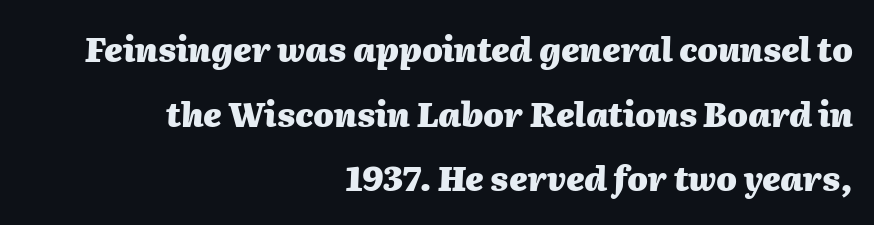
{"italic": "yes", "lean": "right", "slant_degrees": 2, "bold": "yes", "weight": "heavy", "width": "normal", "stroke_contrast": "medium", "x_height": "medium", "monospaced": "no", "underline": "no", "align": "right", "line_spacing": "loose", "line_spacing_ratio": 1.96, "letter_spacing": "normal", "letter_spacing_em": 0.0, "glyph_px": 33}
